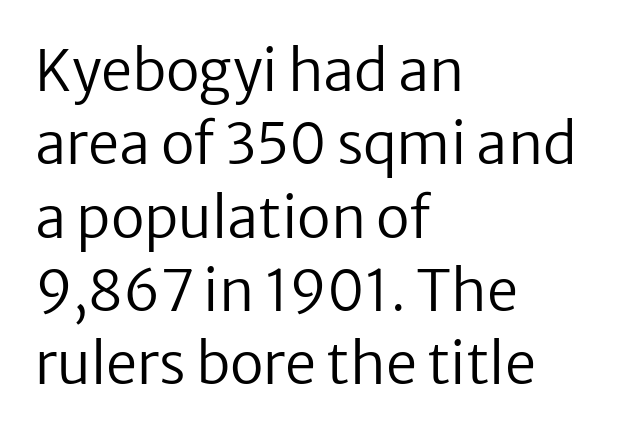
The image shows 56 px regular-weight sans-serif type, upright; set left-aligned, normal line spacing (1.31x), normal letter spacing, not underlined; low stroke contrast and a medium x-height.
